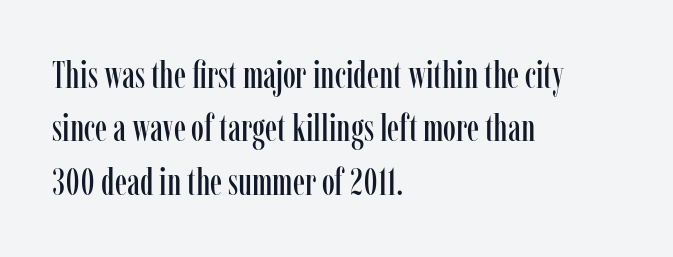
This sample has the flowing, uneven cadence of proportional lettering. Rows of type keep a routine distance in the vertical direction. This sample uses plain, unmodified letter spacing. A classic flush-left, rag-right setting is used for this passage.
